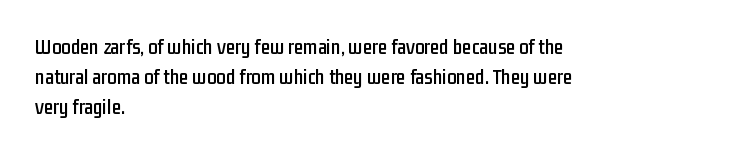
The image shows 21 px text type, upright; set left-aligned, normal line spacing (1.43x), normal letter spacing, not underlined.
